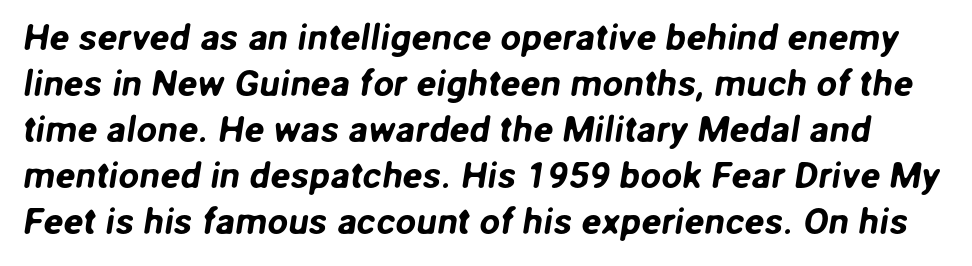
Short note: letters normally spaced. Underlining? Definitely not there. This sample has the flowing, uneven cadence of proportional lettering. The type family on display is of the sans-serif kind.
